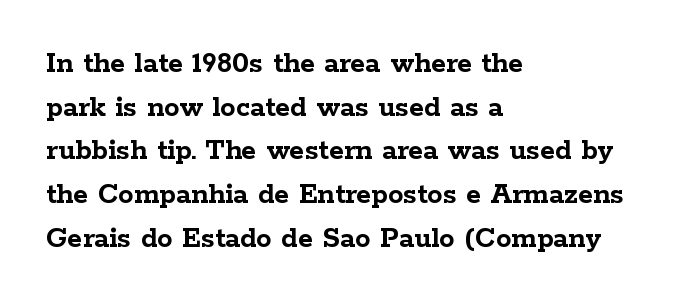
The words here are not underlined. Vertical spacing — default. Emphasis by weight is at full strength: bold. The tracking reads as untouched default to a designer's eye.
